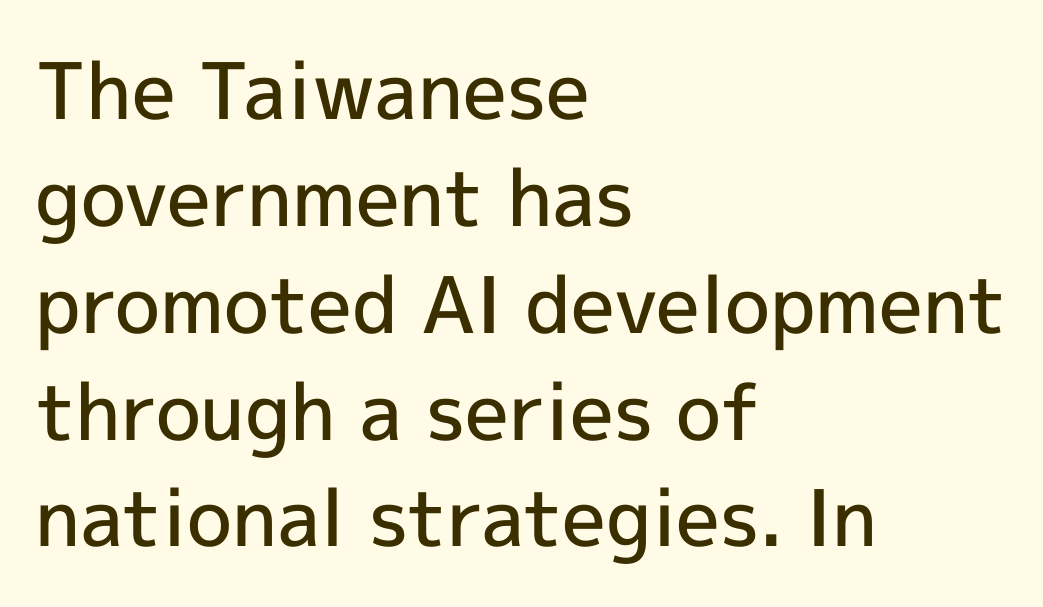
The image shows 78 px semibold sans-serif type, upright; set left-aligned, normal line spacing (1.37x), normal letter spacing, not underlined; a medium x-height.
